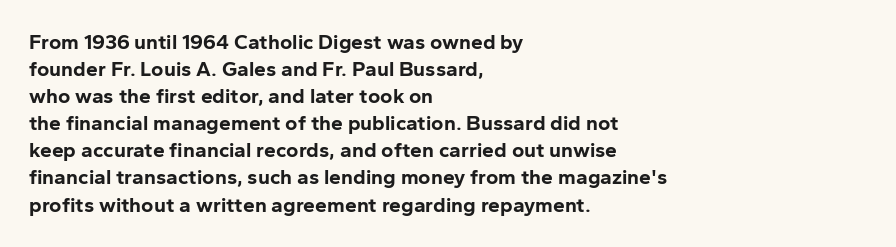
The space directly below the letters is spotless. In terms of leading, this rendering sits right in the middle. Notice how the stems are strictly vertical — no italics here. Honestly, the letter spacing is just normal — you wouldn't notice it. Typesetter's note: full bold, strokes at maximum text heaviness.
